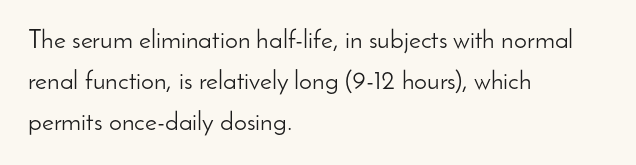
{"italic": "no", "bold": "no", "underline": "no", "align": "left", "line_spacing": "normal", "line_spacing_ratio": 1.57, "letter_spacing": "normal", "letter_spacing_em": 0.0, "glyph_px": 26}
